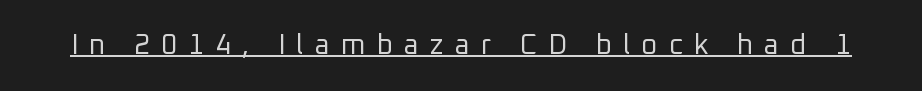
The image shows 28 px regular-weight sans-serif type, upright; set unusually wide letter spacing (+0.39 em), underlined; low stroke contrast and a medium x-height.
